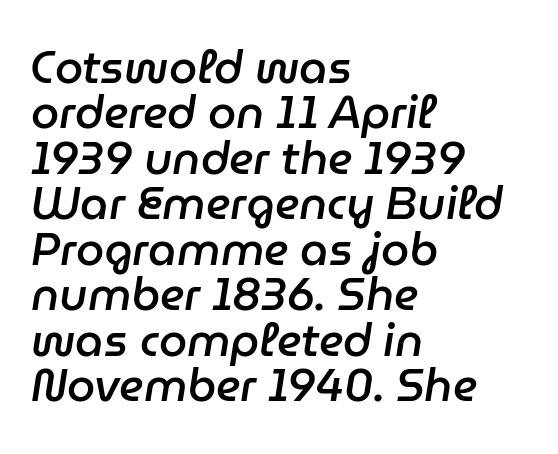
The image shows 45 px semibold type, italic (leaning right); set left-aligned, tight line spacing (1.01x), normal letter spacing, not underlined; low stroke contrast and a medium x-height.
